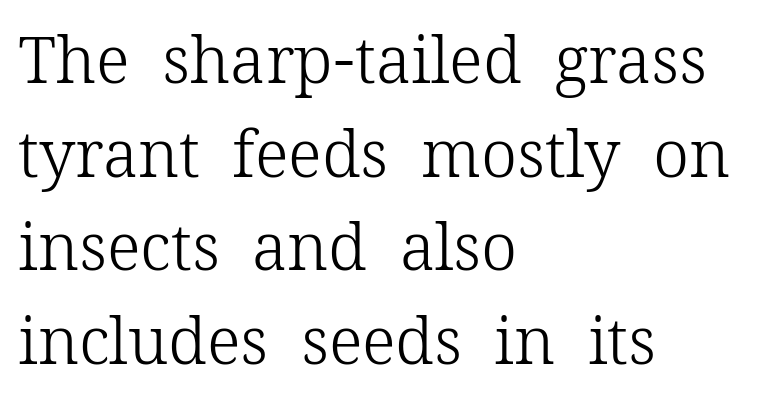
{"serif": "yes", "italic": "no", "bold": "no", "weight": "light", "width": "normal", "stroke_contrast": "low", "x_height": "medium", "monospaced": "no", "underline": "no", "align": "left", "line_spacing": "normal", "line_spacing_ratio": 1.44, "letter_spacing": "normal", "letter_spacing_em": 0.0, "glyph_px": 65}
